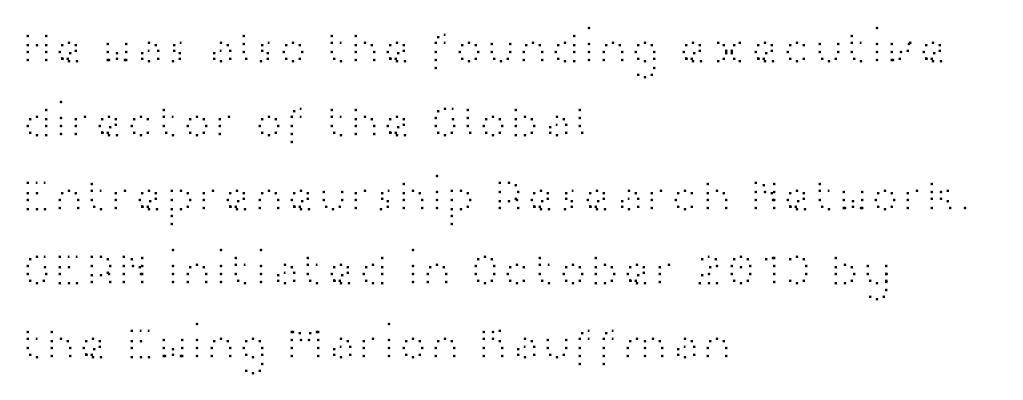
{"serif": "no", "italic": "no", "bold": "no", "weight": "light", "width": "wide", "stroke_contrast": "high", "x_height": "medium", "monospaced": "no", "underline": "no", "align": "left", "line_spacing": "normal", "line_spacing_ratio": 1.54, "letter_spacing": "normal", "letter_spacing_em": 0.0, "glyph_px": 48}
